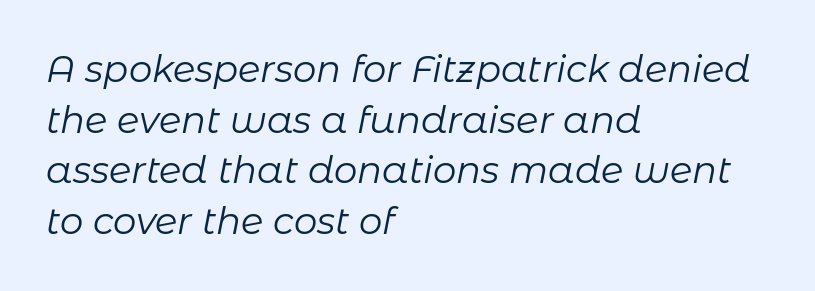
The image shows 37 px regular-weight type, italic (leaning right); set left-aligned, normal line spacing (1.37x), normal letter spacing, not underlined; low stroke contrast and a medium x-height.
